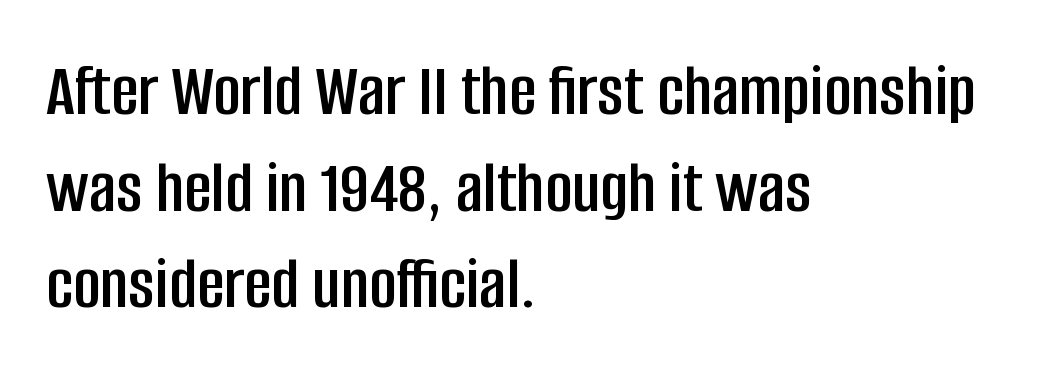
Line spacing here is normal. Every row of glyphs begins at an identical x-position on the left. Inter-character spacing is left at the font's built-in metrics. This is the regular roman posture of the typeface. The glyphs are unaccompanied by any horizontal stroke below them. You could not count columns in this text — the font is proportionally spaced.
